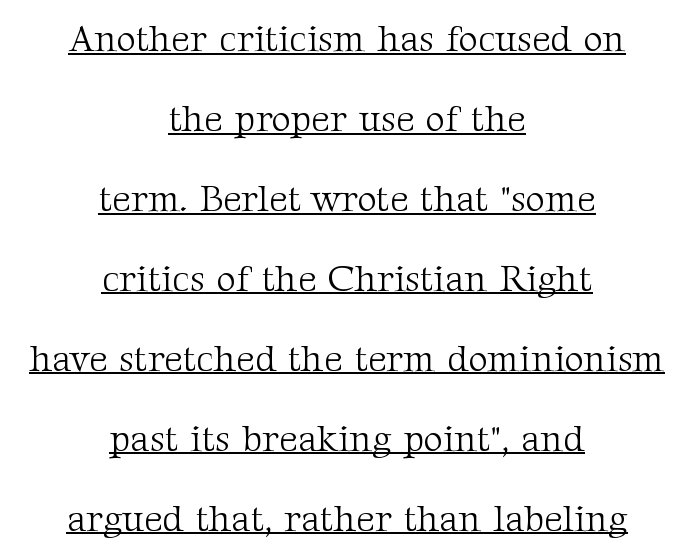
{"serif": "yes", "italic": "no", "bold": "no", "weight": "light", "width": "normal", "stroke_contrast": "medium", "x_height": "medium", "monospaced": "no", "underline": "yes", "align": "center", "line_spacing": "loose", "line_spacing_ratio": 2.16, "letter_spacing": "normal", "letter_spacing_em": 0.0, "glyph_px": 37}
